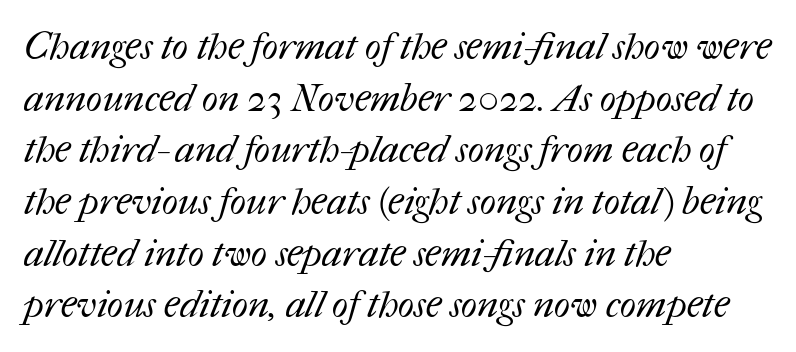
{"bold": "no", "weight": "regular", "width": "normal", "stroke_contrast": "medium", "x_height": "medium", "monospaced": "no", "underline": "no", "align": "left", "line_spacing": "normal", "line_spacing_ratio": 1.36, "letter_spacing": "normal", "letter_spacing_em": 0.0, "glyph_px": 38}
